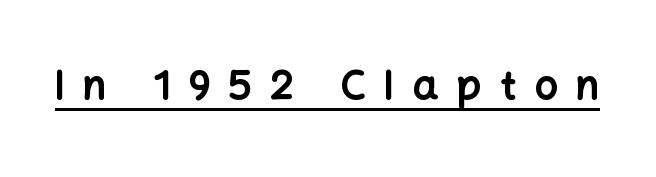
{"serif": "no", "italic": "no", "bold": "yes", "weight": "bold", "width": "normal", "stroke_contrast": "low", "x_height": "medium", "monospaced": "no", "underline": "yes", "letter_spacing": "wide", "letter_spacing_em": 0.47, "glyph_px": 40}
